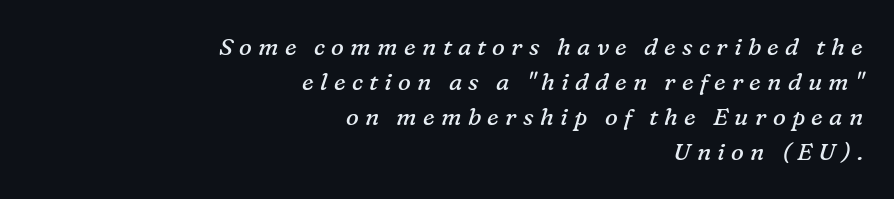
{"italic": "yes", "lean": "right", "slant_degrees": 16, "bold": "no", "underline": "no", "align": "right", "line_spacing": "normal", "line_spacing_ratio": 1.46, "letter_spacing": "wide", "letter_spacing_em": 0.26, "glyph_px": 24}
